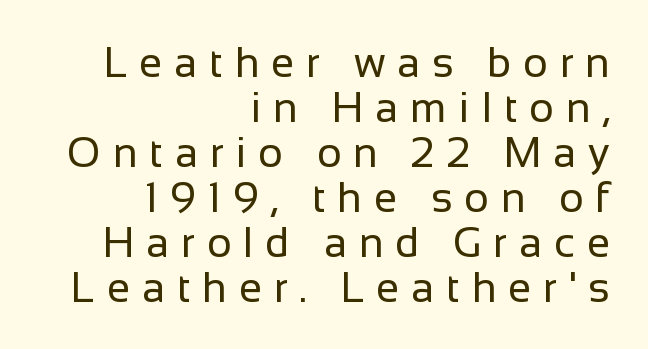
Q: Is the text bold? A: No.
Q: Is the text italic (slanted)? A: No, it is upright.
Q: Is the typeface a serif or a sans-serif typeface? A: Sans-serif.
Q: Is the text underlined? A: No.
Q: How is the paragraph aligned? A: Right-aligned.
Q: Is the spacing between letters normal or unusually wide? A: Unusually wide.
Q: Is the spacing between lines tight, normal or loose? A: Tight.
Q: Width (condensed, normal, or wide)? A: Normal.
Q: Stroke contrast? A: Low.
Q: x-height? A: Medium.
Q: Monospaced? A: No.
